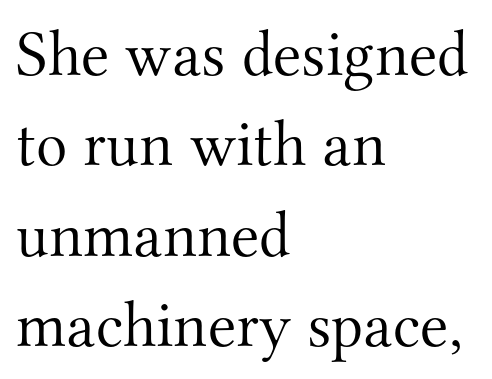
{"serif": "yes", "italic": "no", "bold": "no", "weight": "light", "width": "normal", "stroke_contrast": "medium", "x_height": "small", "monospaced": "no", "underline": "no", "align": "left", "line_spacing": "normal", "line_spacing_ratio": 1.39, "letter_spacing": "normal", "letter_spacing_em": 0.0, "glyph_px": 65}
